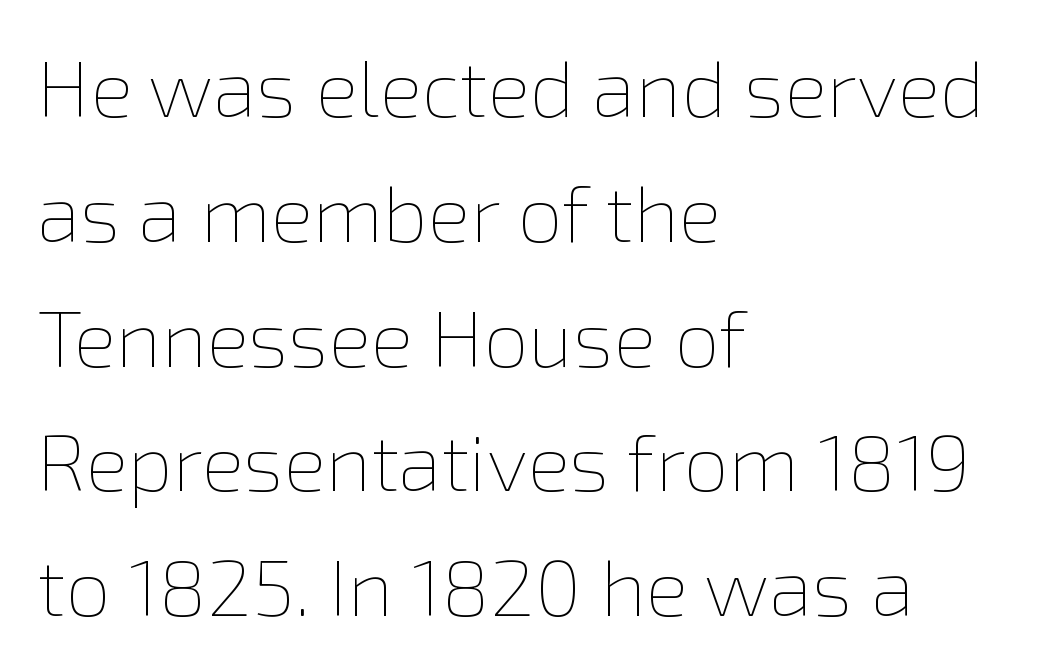
Stroke thickness stays within the range of a standard reading face or lighter. How are the letters spaced? Ordinarily, with no added tracking. If you drew a ruler down the left edge, every line would touch it. Letters rest on an invisible, unmarked baseline. Italic? Not at all — the glyphs are vertical.
